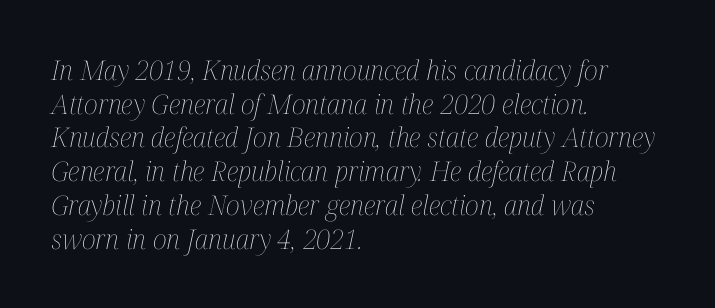
Q: Is the text bold? A: No.
Q: Is the text italic (slanted)? A: Yes, it leans right by about 12 degrees.
Q: Is the text underlined? A: No.
Q: How is the paragraph aligned? A: Left-aligned.
Q: Is the spacing between letters normal or unusually wide? A: Normal.
Q: Is the spacing between lines tight, normal or loose? A: Normal.
